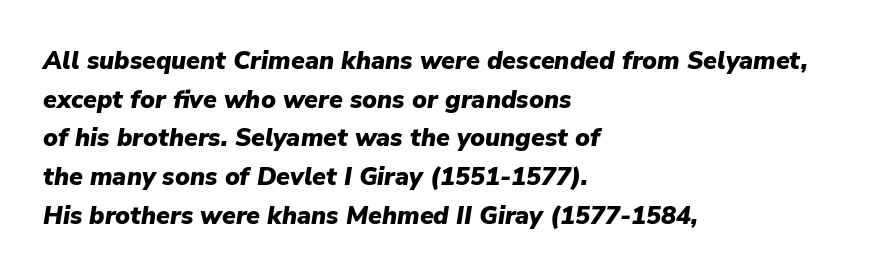
The image shows 25 px bold type, italic (leaning right); set left-aligned, normal line spacing (1.55x), normal letter spacing, not underlined.
